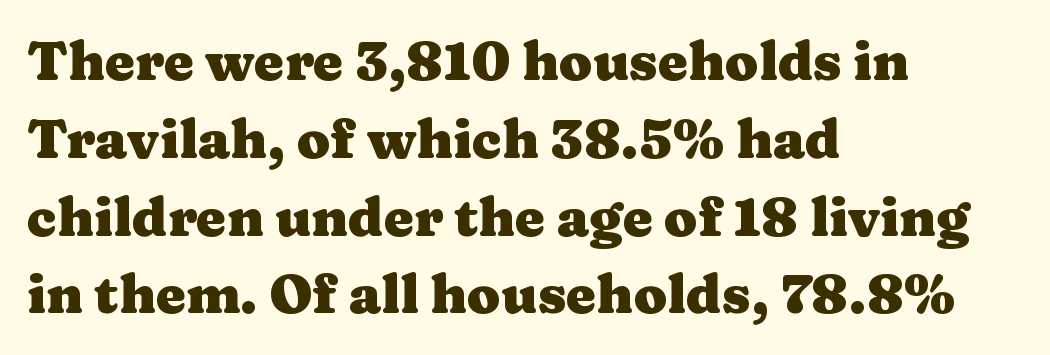
The image shows 54 px heavy, wide serif type, upright; set left-aligned, normal line spacing (1.44x), normal letter spacing, not underlined; medium stroke contrast and a medium x-height.
